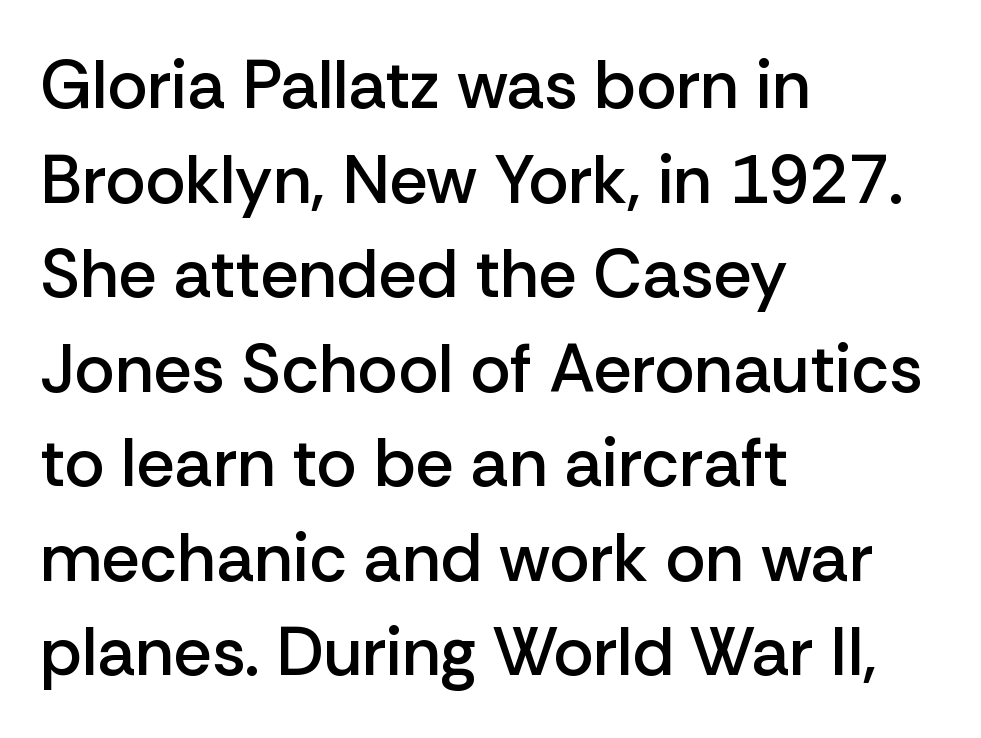
Teacher's note: observe the even left margin — that is flush-left alignment. The baseline area is clear. One glance says typical: line gaps are just what's usual. This rendering leaves character spacing at its baseline value.
